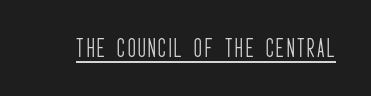
Q: Is the text bold? A: No.
Q: Is the text italic (slanted)? A: No, it is upright.
Q: Is the text underlined? A: Yes.
